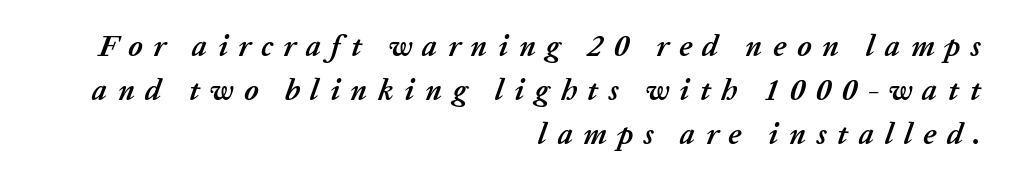
The designer left line spacing at the default. The text block is weighted toward the right margin, trailing off unevenly leftward. Inter-character spacing is expanded well beyond the font's built-in metrics. Yep, that's italic — everything's leaning. Every letter is thick-stroked: bold, no question. Do the characters align in a grid? No, the font is proportional.
